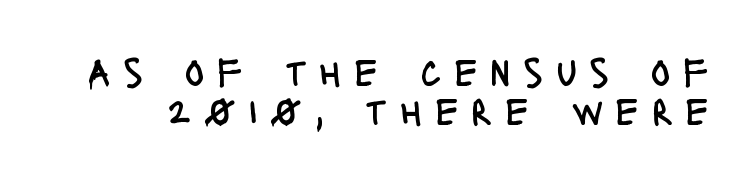
Each stroke keeps to a modest, everyday thickness or less. Note: no serifs on the glyphs. Do the characters align in a grid? No, the font is proportional. Words appear elongated and porous because spacing is wide. Honestly, the rows look squashed on top of each other.
